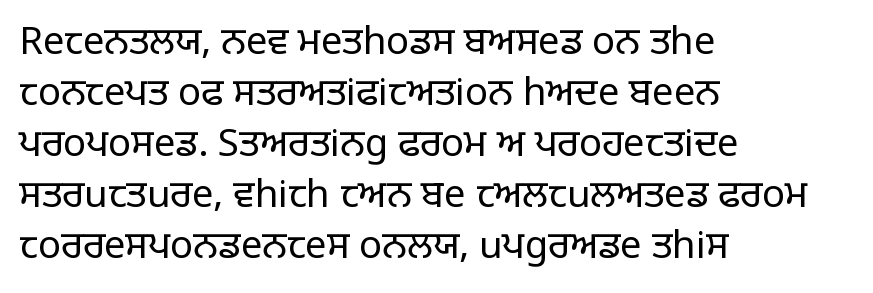
The image shows 38 px regular-weight sans-serif type, upright; set left-aligned, normal line spacing (1.34x), normal letter spacing, not underlined; low stroke contrast and a large x-height.
